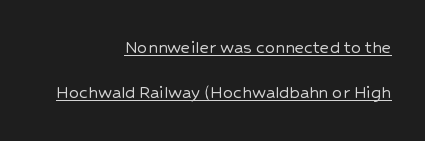
The specimen reads as upright at a glance. This is underlined copy, the kind a proofreader might mark for attention. Leading is clearly above the norm, producing a sparse column. Inter-character spacing is left at the font's built-in metrics.
